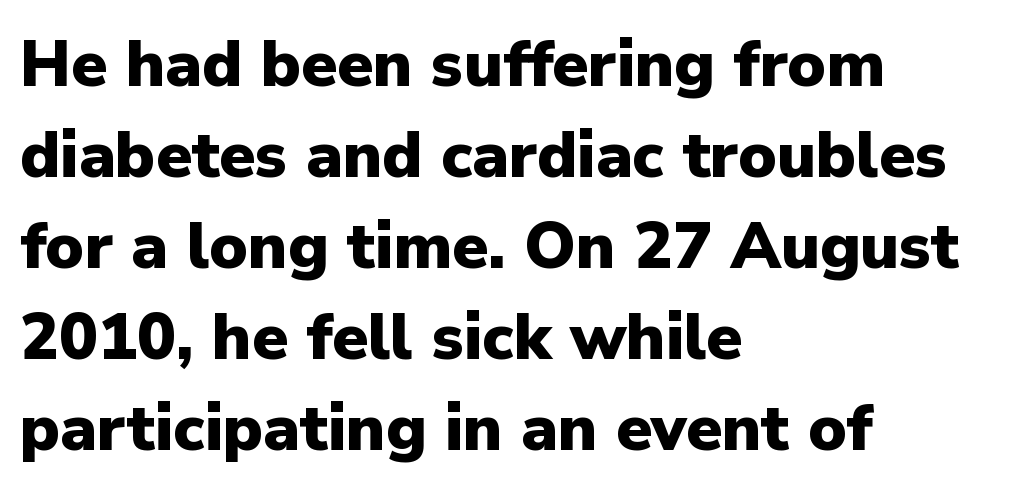
The image shows 65 px heavy sans-serif type, upright; set left-aligned, normal line spacing (1.4x), normal letter spacing, not underlined; low stroke contrast and a medium x-height.
